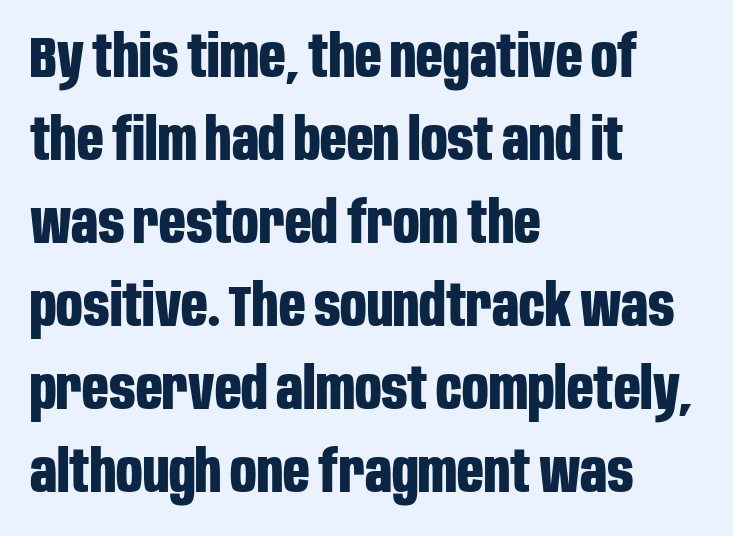
{"serif": "no", "italic": "no", "bold": "yes", "weight": "bold", "width": "condensed", "stroke_contrast": "low", "x_height": "large", "monospaced": "no", "underline": "no", "align": "left", "line_spacing": "normal", "line_spacing_ratio": 1.43, "letter_spacing": "normal", "letter_spacing_em": 0.0, "glyph_px": 58}
